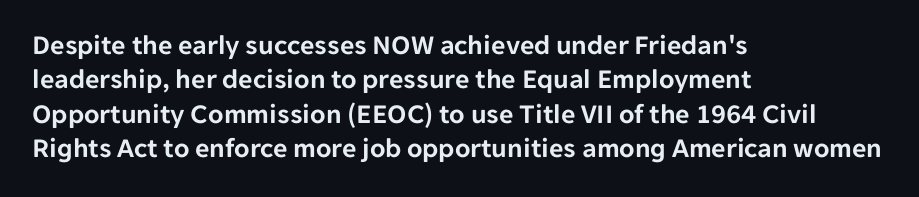
Compared with typical body copy, the letter spacing here is the same. The rendering shows plain stroke endings on the letterforms — a sans-serif design. You could not count columns in this text — the font is proportionally spaced. The compositor pushed each line to the left boundary. Upright lettering throughout. Quick note: underline off.
